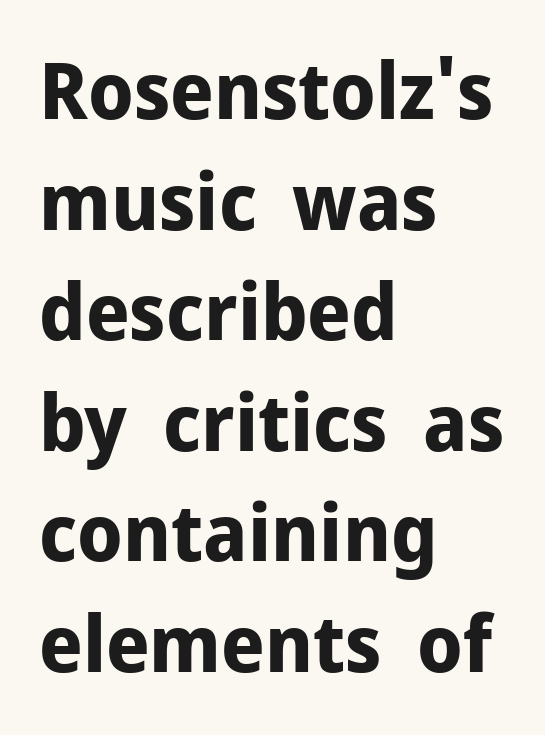
In terms of leading, this rendering sits right in the middle. Vertical strokes here are truly vertical. In terms of letterspacing, this is plain default setting. Which margin do the lines hug? The left one — the right edge is uneven. A sans-serif font was chosen for this passage.
